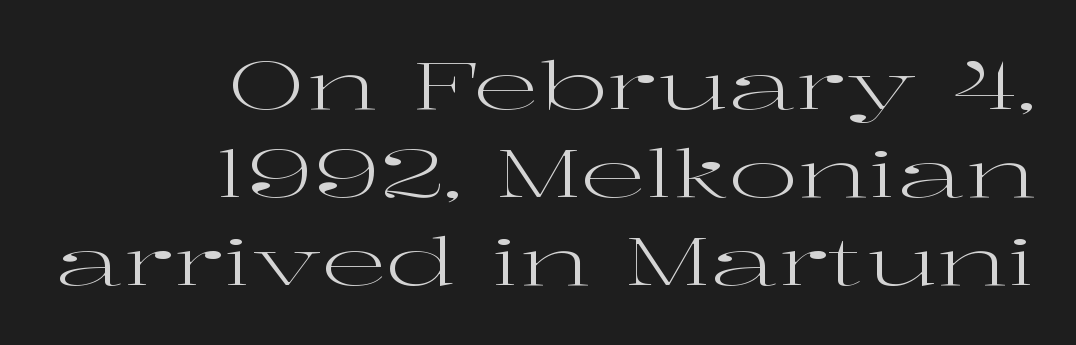
The image shows 66 px regular-weight, wide serif type, upright; set right-aligned, normal line spacing (1.33x), normal letter spacing, not underlined; high stroke contrast and a medium x-height.
